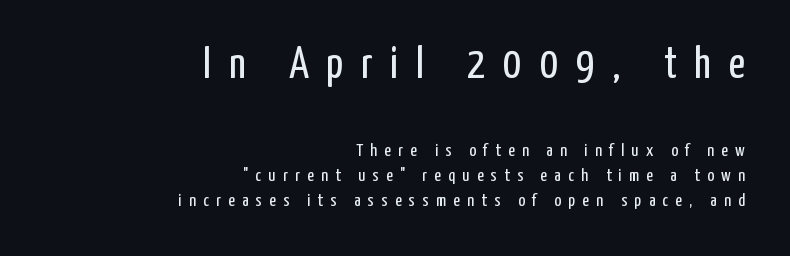
The image shows 44 px regular-weight, condensed sans-serif type, upright; set right-aligned, normal line spacing (1.4x), unusually wide letter spacing (+0.41 em), not underlined; the first (top) block is 2.44x larger; low stroke contrast and a medium x-height.
